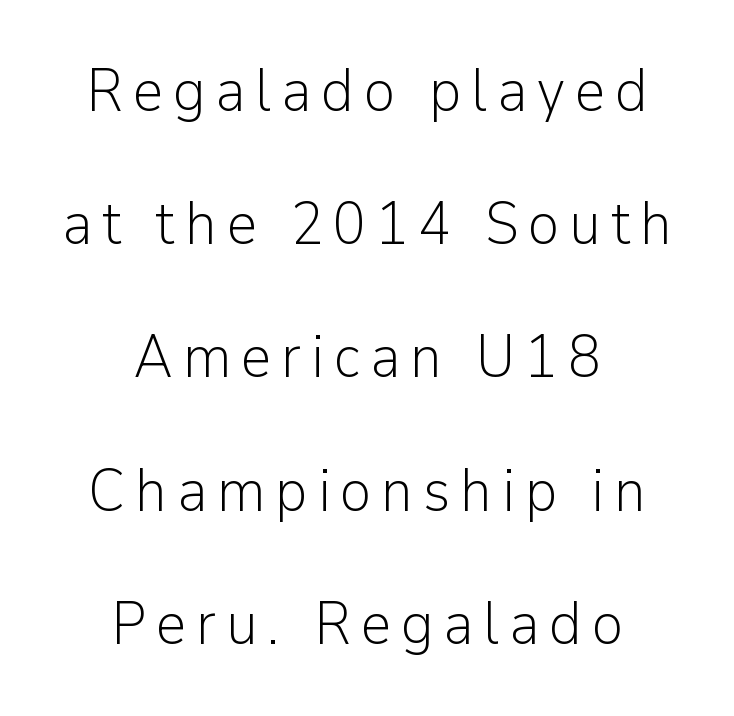
{"serif": "no", "italic": "no", "bold": "no", "weight": "light", "width": "normal", "stroke_contrast": "low", "x_height": "medium", "monospaced": "no", "underline": "no", "align": "center", "line_spacing": "loose", "line_spacing_ratio": 2.22, "glyph_px": 60}
